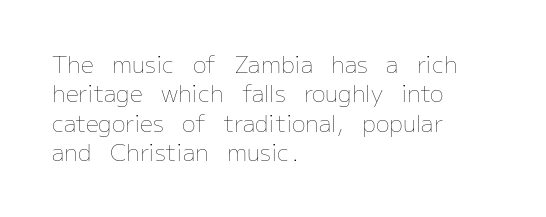
Q: Is the text bold? A: No.
Q: Is the text italic (slanted)? A: No, it is upright.
Q: Is the text underlined? A: No.
Q: How is the paragraph aligned? A: Left-aligned.
Q: Is the spacing between letters normal or unusually wide? A: Normal.
Q: Is the spacing between lines tight, normal or loose? A: Normal.
